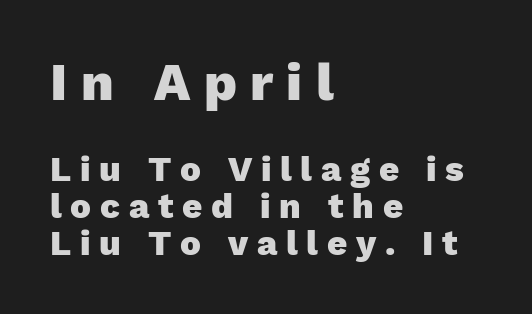
Varying glyph widths throughout — classic text-font behaviour. Whoever set this chose condensed vertical rhythm over breathing room. Type style note: lacks serifs. Where is the straight margin? On the left.
